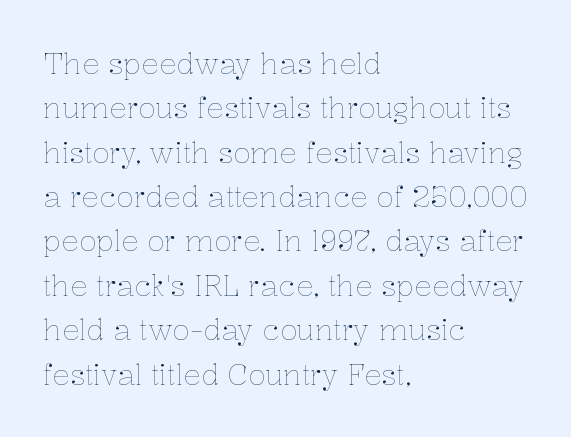
Q: Is the text bold? A: No.
Q: Is the text italic (slanted)? A: No, it is upright.
Q: Is the text underlined? A: No.
Q: How is the paragraph aligned? A: Left-aligned.
Q: Is the spacing between letters normal or unusually wide? A: Normal.
Q: Is the spacing between lines tight, normal or loose? A: Normal.
Q: Width (condensed, normal, or wide)? A: Normal.
Q: Stroke contrast? A: Low.
Q: x-height? A: Medium.
Q: Monospaced? A: No.
